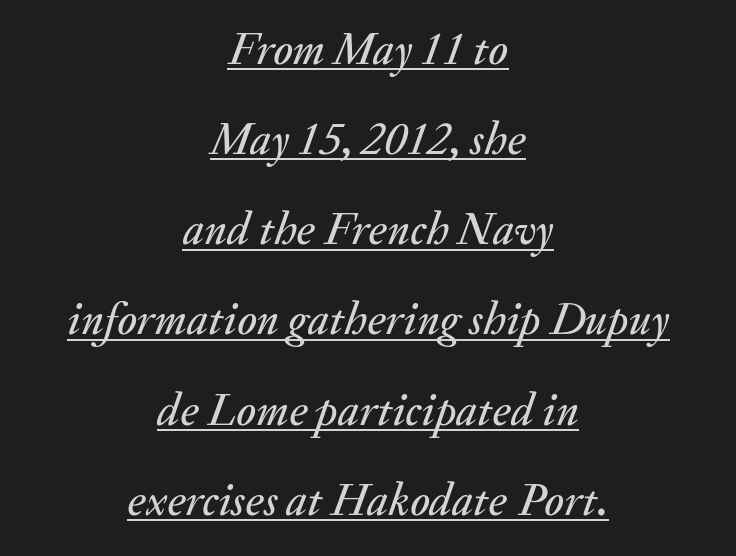
Q: Is the text italic (slanted)? A: Yes, it leans right by about 20 degrees.
Q: Is the text underlined? A: Yes.
Q: How is the paragraph aligned? A: Centered.
Q: Is the spacing between letters normal or unusually wide? A: Normal.
Q: Is the spacing between lines tight, normal or loose? A: Loose.
Q: Width (condensed, normal, or wide)? A: Normal.
Q: Stroke contrast? A: Medium.
Q: x-height? A: Small.
Q: Monospaced? A: No.
